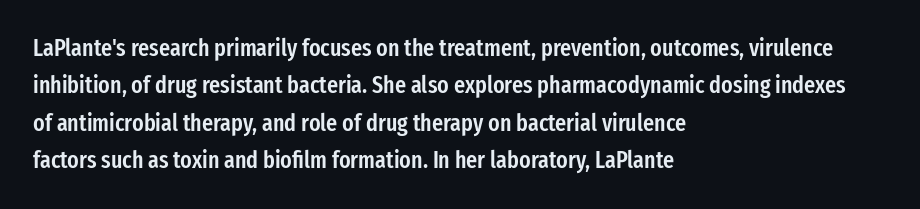
Q: Is the text bold? A: Semi-bold.
Q: Is the text italic (slanted)? A: No, it is upright.
Q: Is the text underlined? A: No.
Q: How is the paragraph aligned? A: Left-aligned.
Q: Is the spacing between letters normal or unusually wide? A: Normal.
Q: Is the spacing between lines tight, normal or loose? A: Normal.
